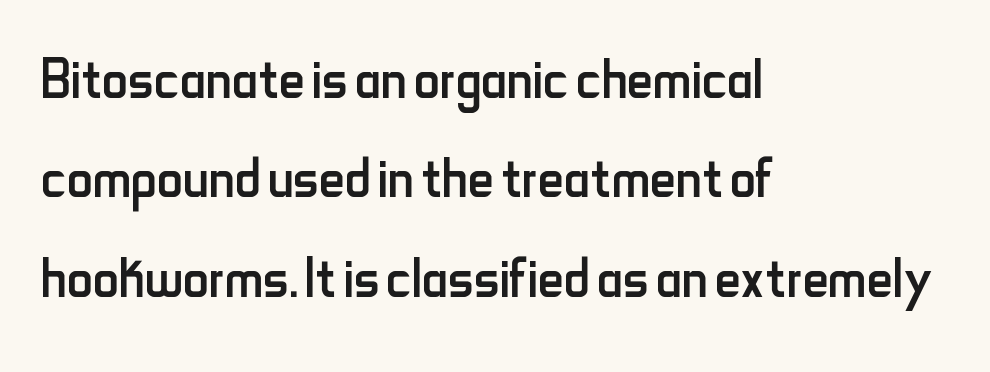
Posture: upright roman. Each new line begins a customary step beneath the previous one. Glyph-to-glyph distance matches everyday printed text. The letters advance in unequal steps, a hallmark of proportional type.
